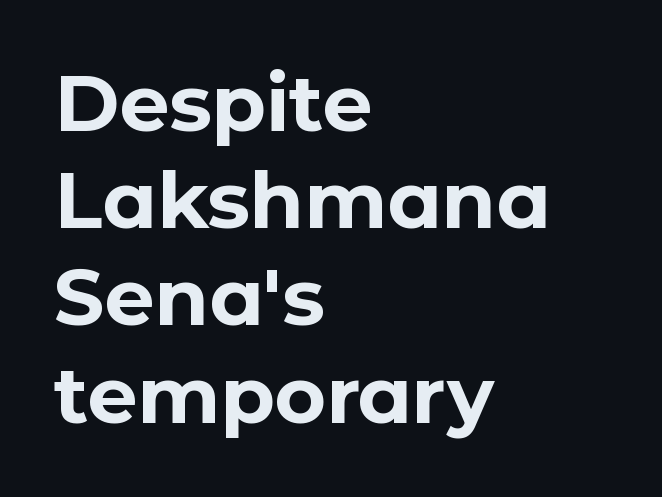
{"serif": "no", "italic": "no", "bold": "yes", "weight": "bold", "width": "normal", "stroke_contrast": "low", "x_height": "medium", "monospaced": "no", "underline": "no", "align": "left", "line_spacing_ratio": 1.23, "letter_spacing": "normal", "letter_spacing_em": 0.0, "glyph_px": 79}
